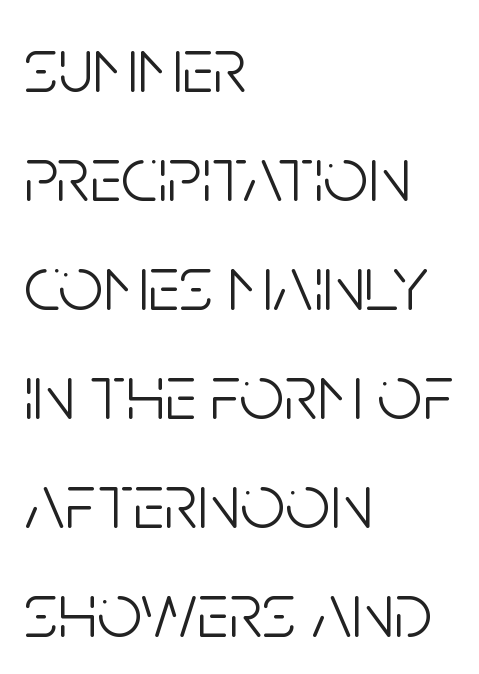
The image shows 79 px light, condensed sans-serif type, upright; set left-aligned, normal line spacing (1.38x), normal letter spacing, not underlined; low stroke contrast and a large x-height.
